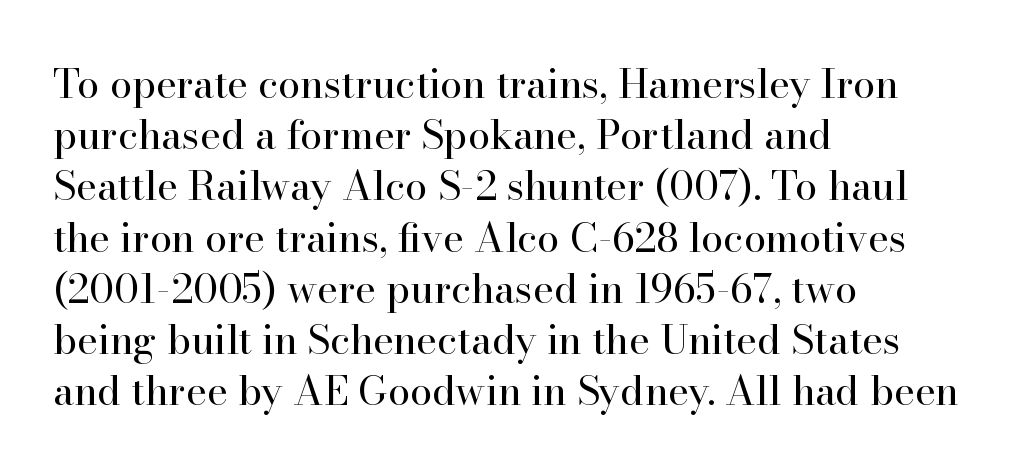
{"serif": "yes", "italic": "no", "bold": "no", "weight": "regular", "width": "normal", "stroke_contrast": "high", "x_height": "small", "monospaced": "no", "underline": "no", "align": "left", "line_spacing": "normal", "line_spacing_ratio": 1.28, "letter_spacing": "normal", "letter_spacing_em": 0.0, "glyph_px": 40}
